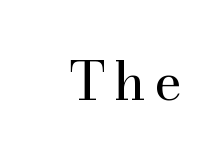
Q: Is the text bold? A: No.
Q: Is the text italic (slanted)? A: No, it is upright.
Q: Is the typeface a serif or a sans-serif typeface? A: Serif.
Q: Is the text underlined? A: No.
Q: Width (condensed, normal, or wide)? A: Normal.
Q: Stroke contrast? A: Medium.
Q: x-height? A: Small.
Q: Monospaced? A: No.
